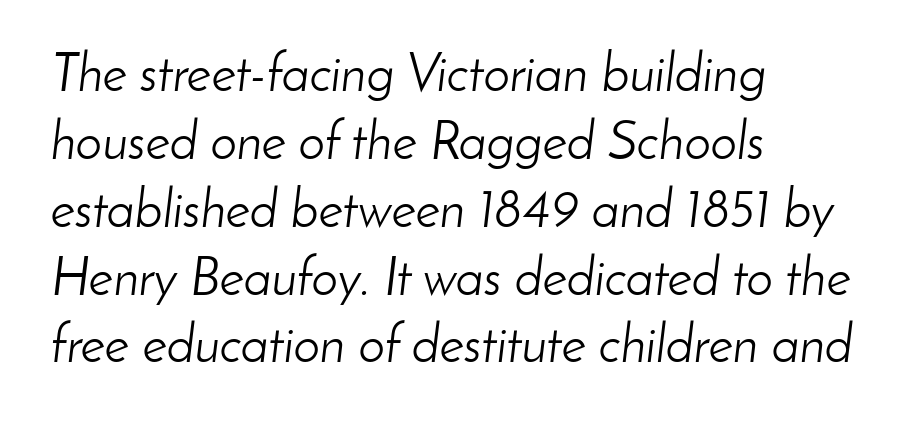
Q: Is the text bold? A: No.
Q: Is the text italic (slanted)? A: Yes, it leans right by about 8 degrees.
Q: Is the text underlined? A: No.
Q: How is the paragraph aligned? A: Left-aligned.
Q: Is the spacing between letters normal or unusually wide? A: Normal.
Q: Is the spacing between lines tight, normal or loose? A: Normal.
Q: Width (condensed, normal, or wide)? A: Normal.
Q: Stroke contrast? A: Low.
Q: x-height? A: Small.
Q: Monospaced? A: No.
